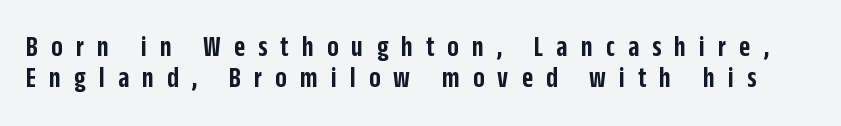
The image shows 30 px semibold, condensed sans-serif type, upright; set tight line spacing (1.03x), unusually wide letter spacing (+0.44 em), not underlined; low stroke contrast and a large x-height.
